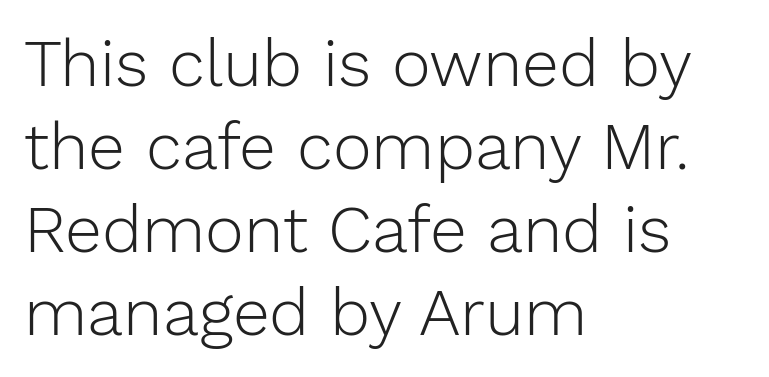
The image shows 66 px light sans-serif type, upright; set left-aligned, normal line spacing (1.26x), normal letter spacing, not underlined; low stroke contrast and a medium x-height.
